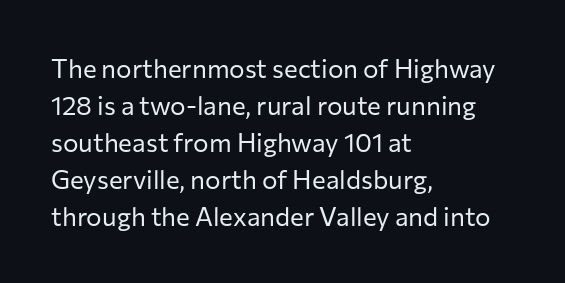
{"italic": "no", "bold": "no", "underline": "no", "align": "left", "line_spacing": "normal", "line_spacing_ratio": 1.42, "letter_spacing": "normal", "letter_spacing_em": 0.0, "glyph_px": 26}
